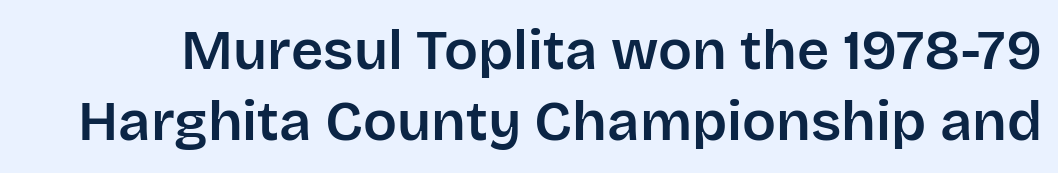
The image shows 56 px sans-serif type, upright; set normal line spacing (1.27x), normal letter spacing, not underlined; low stroke contrast and a large x-height.
